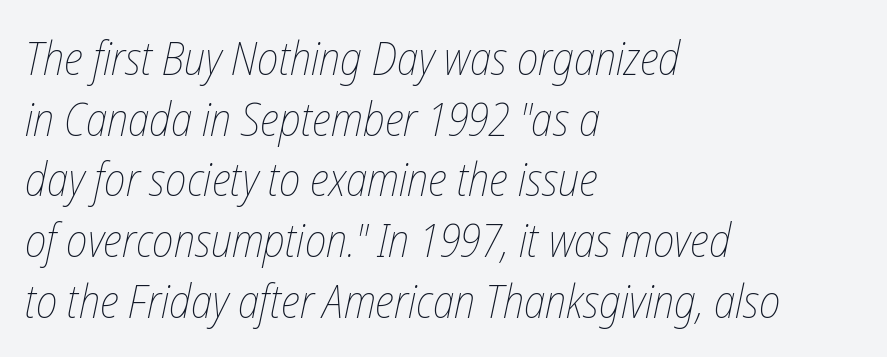
The letters advance in unequal steps, a hallmark of proportional type. Bare-footed words on every line. No extra tracking has been applied to these lines. When letters slant like this, we call the style italic. No heavy texture on the line: the type isn't bold.
